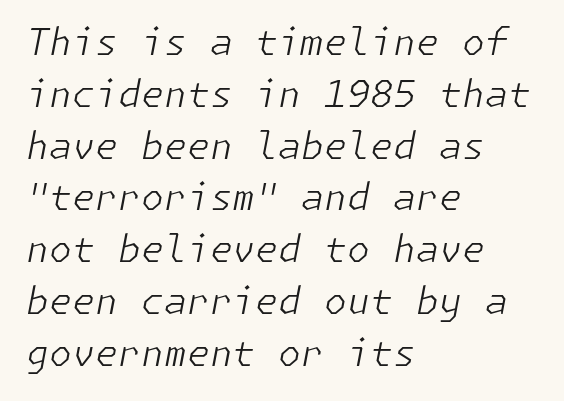
Q: Is the text bold? A: No.
Q: Is the text italic (slanted)? A: Yes, it leans right by about 11 degrees.
Q: Is the text underlined? A: No.
Q: How is the paragraph aligned? A: Left-aligned.
Q: Is the spacing between letters normal or unusually wide? A: Normal.
Q: Is the spacing between lines tight, normal or loose? A: Normal.
Q: Width (condensed, normal, or wide)? A: Normal.
Q: Stroke contrast? A: Low.
Q: x-height? A: Medium.
